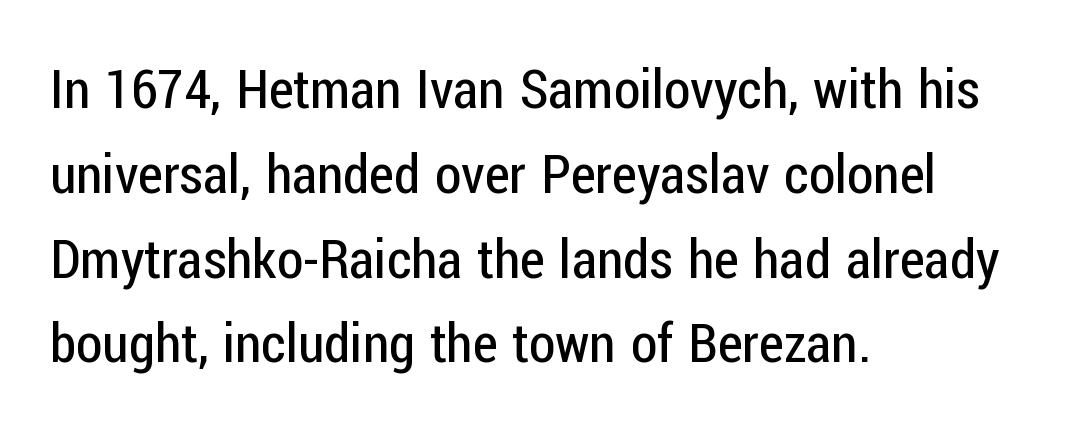
Q: Is the text bold? A: No.
Q: Is the text italic (slanted)? A: No, it is upright.
Q: Is the typeface a serif or a sans-serif typeface? A: Sans-serif.
Q: Is the text underlined? A: No.
Q: How is the paragraph aligned? A: Left-aligned.
Q: Is the spacing between letters normal or unusually wide? A: Normal.
Q: Is the spacing between lines tight, normal or loose? A: Normal.
Q: Width (condensed, normal, or wide)? A: Condensed.
Q: Stroke contrast? A: Low.
Q: x-height? A: Medium.
Q: Monospaced? A: No.
